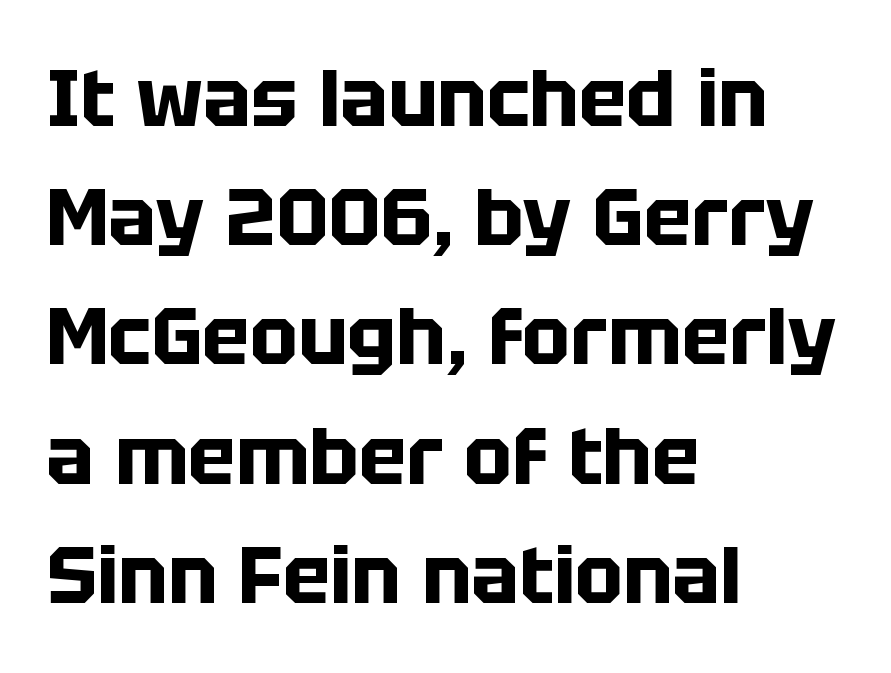
The setting favours the left margin, as ordinary paragraphs usually do. A full-strength bold gives these letters their thick strokes. This rendering features lettering with no underline. The designer went with a sans here, leaving each stem footless. You could not count columns in this text — the font is proportionally spaced.
